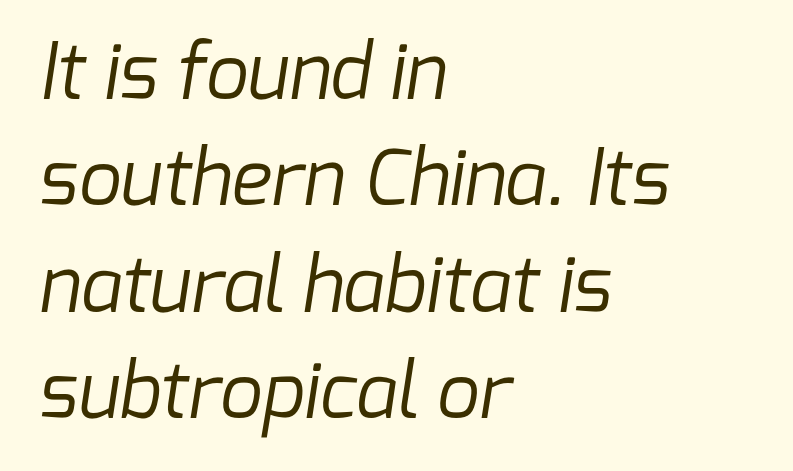
Q: Is the text bold? A: No.
Q: Is the typeface a serif or a sans-serif typeface? A: Sans-serif.
Q: Is the text underlined? A: No.
Q: How is the paragraph aligned? A: Left-aligned.
Q: Is the spacing between letters normal or unusually wide? A: Normal.
Q: Is the spacing between lines tight, normal or loose? A: Normal.
Q: Width (condensed, normal, or wide)? A: Normal.
Q: Stroke contrast? A: Low.
Q: x-height? A: Medium.
Q: Monospaced? A: No.
